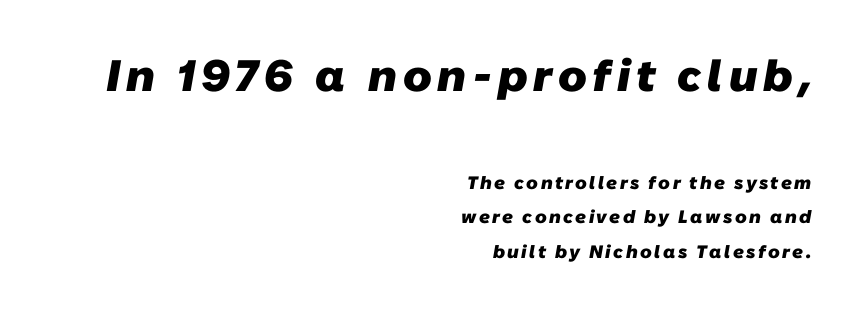
The image shows 44 px heavy sans-serif type; set right-aligned, loose line spacing (1.94x), not underlined; the first (top) block is 2.44x larger; low stroke contrast and a medium x-height.
